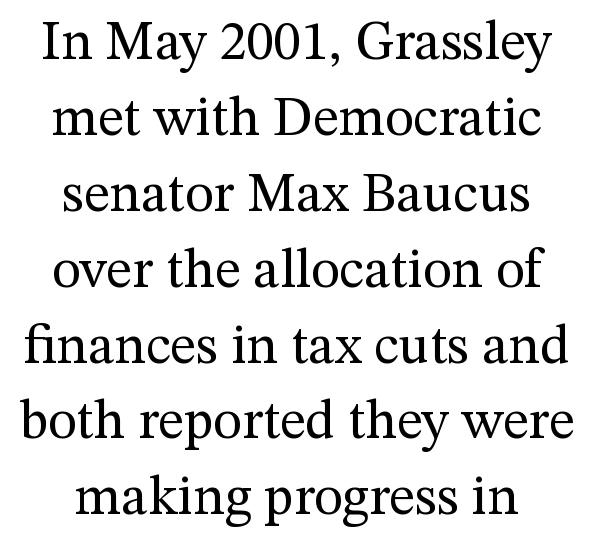
The image shows 55 px regular-weight serif type, upright; set centered, normal line spacing (1.38x), normal letter spacing, not underlined; medium stroke contrast and a medium x-height.
